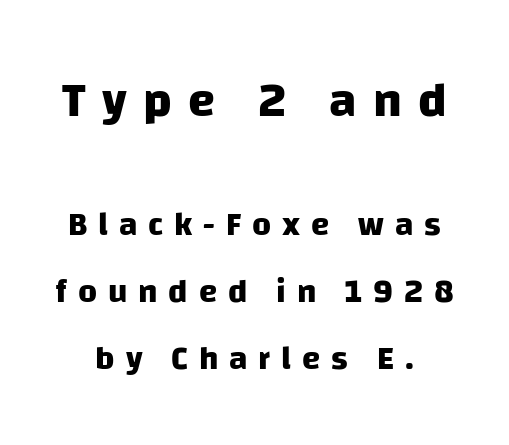
Q: Is the text bold? A: Yes.
Q: Is the typeface a serif or a sans-serif typeface? A: Sans-serif.
Q: Is the text underlined? A: No.
Q: Is the spacing between letters normal or unusually wide? A: Unusually wide.
Q: Is the spacing between lines tight, normal or loose? A: Loose.
Q: Which block of text is set in a larger size, the first (top) or the second (bottom)? A: The first (top) one.
Q: Width (condensed, normal, or wide)? A: Normal.
Q: Stroke contrast? A: Low.
Q: x-height? A: Large.
Q: Monospaced? A: No.
